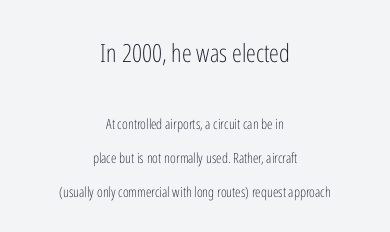
Q: Is the text bold? A: No.
Q: Is the text italic (slanted)? A: No, it is upright.
Q: Is the text underlined? A: No.
Q: How is the paragraph aligned? A: Centered.
Q: Is the spacing between letters normal or unusually wide? A: Normal.
Q: Is the spacing between lines tight, normal or loose? A: Loose.
Q: Which block of text is set in a larger size, the first (top) or the second (bottom)? A: The first (top) one.
